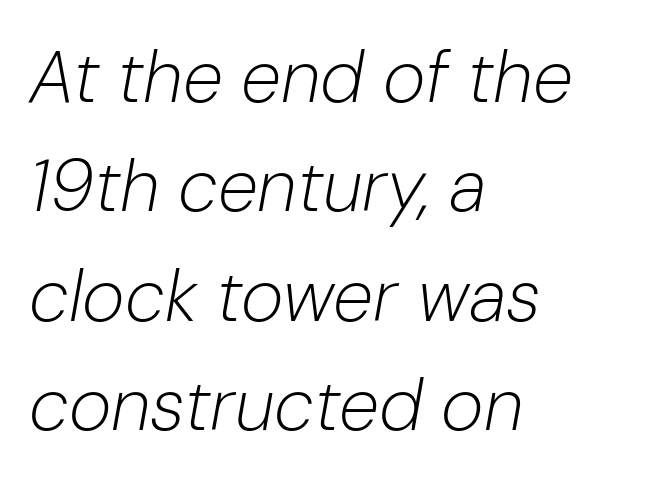
Q: Is the text bold? A: No.
Q: Is the text italic (slanted)? A: Yes, it leans right by about 10 degrees.
Q: Is the text underlined? A: No.
Q: How is the paragraph aligned? A: Left-aligned.
Q: Is the spacing between letters normal or unusually wide? A: Normal.
Q: Is the spacing between lines tight, normal or loose? A: Normal.
Q: Width (condensed, normal, or wide)? A: Normal.
Q: Stroke contrast? A: Low.
Q: x-height? A: Medium.
Q: Monospaced? A: No.
